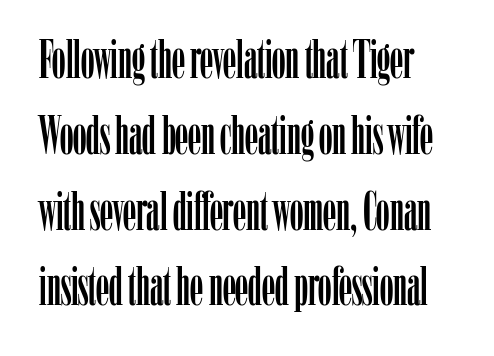
{"serif": "yes", "italic": "no", "width": "condensed", "stroke_contrast": "low", "x_height": "medium", "monospaced": "no", "underline": "no", "line_spacing": "normal", "line_spacing_ratio": 1.43, "letter_spacing": "normal", "letter_spacing_em": 0.0, "glyph_px": 53}
